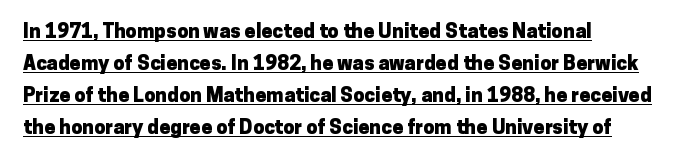
The image shows 20 px bold type, upright; set left-aligned, normal line spacing (1.6x), normal letter spacing, underlined.
